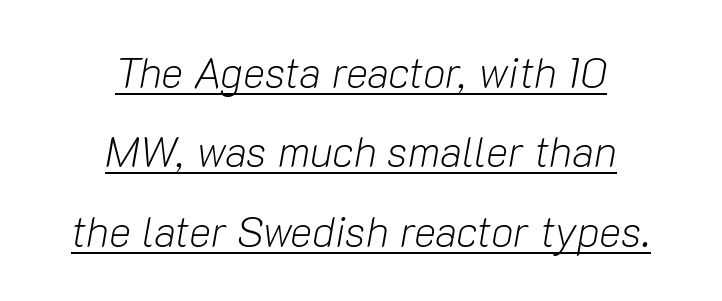
Q: Is the text bold? A: No.
Q: Is the text italic (slanted)? A: Yes, it leans right by about 10 degrees.
Q: Is the text underlined? A: Yes.
Q: How is the paragraph aligned? A: Centered.
Q: Is the spacing between letters normal or unusually wide? A: Normal.
Q: Width (condensed, normal, or wide)? A: Normal.
Q: Stroke contrast? A: Low.
Q: x-height? A: Medium.
Q: Monospaced? A: No.
